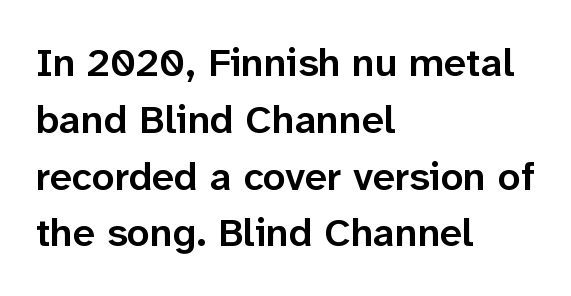
The image shows 40 px semibold sans-serif type, upright; set left-aligned, normal line spacing (1.42x), normal letter spacing, not underlined; low stroke contrast and a medium x-height.
